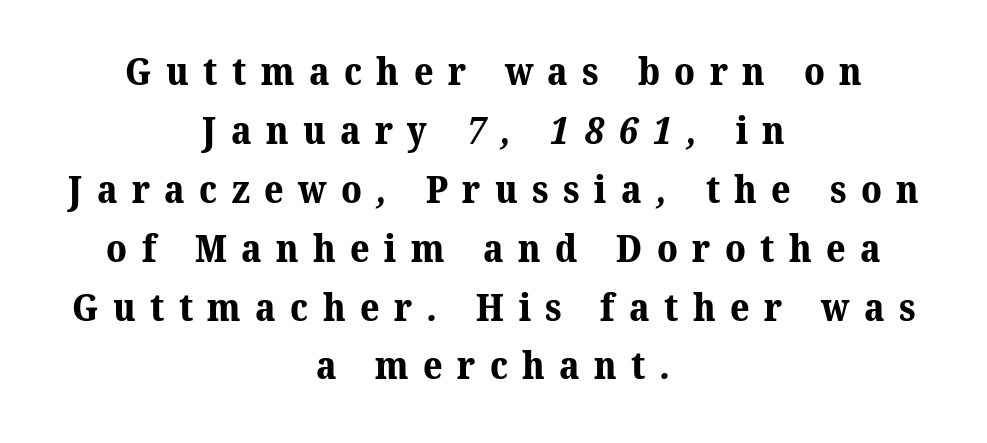
{"serif": "yes", "bold": "yes", "weight": "bold", "width": "normal", "stroke_contrast": "medium", "x_height": "medium", "monospaced": "no", "underline": "no", "align": "center", "line_spacing": "normal", "line_spacing_ratio": 1.55, "letter_spacing": "wide", "letter_spacing_em": 0.38, "glyph_px": 38}
